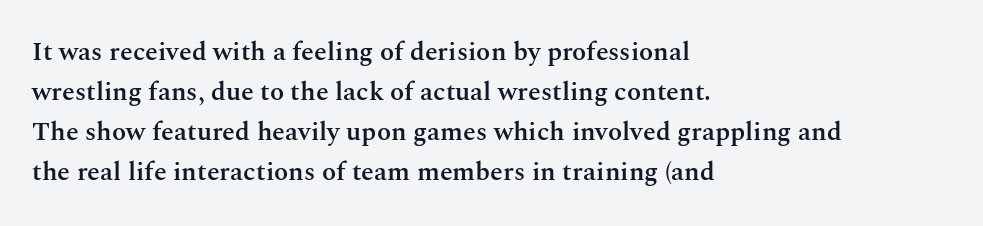
Leading matches the norm, producing a regular column. The passage is arranged the way most books set body copy — flush left. Anything drawn beneath the words? Only blank space. Typesetter's note: demi weight, one step under bold.
